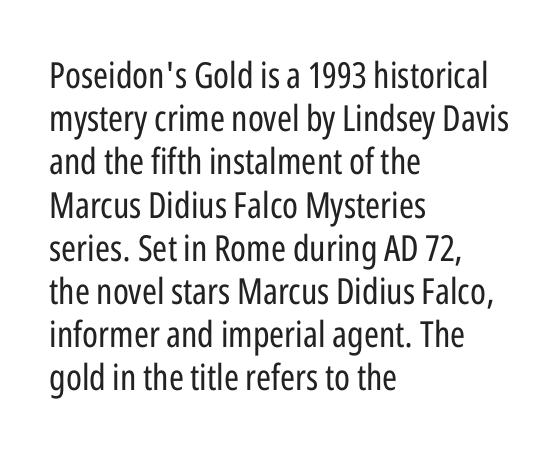
In terms of letterform style, serifs are entirely absent. This sample is left-justified, so line endings fall wherever the words run out. Descender tails drop into unmarked territory. You could not count columns in this text — the font is proportionally spaced. The font is comparable to plain body text, perhaps lighter. Standard letterfit; no display-style spreading of the glyphs.
